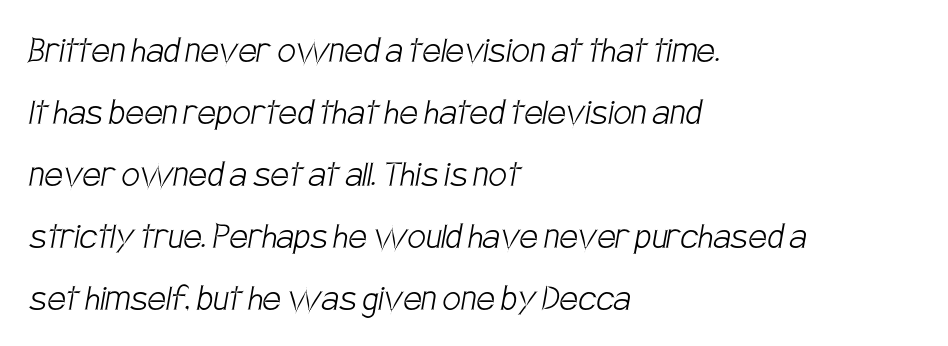
{"serif": "no", "bold": "no", "weight": "light", "width": "condensed", "stroke_contrast": "low", "x_height": "large", "monospaced": "no", "underline": "no", "align": "left", "line_spacing": "normal", "line_spacing_ratio": 1.51, "letter_spacing": "normal", "letter_spacing_em": 0.0, "glyph_px": 41}
